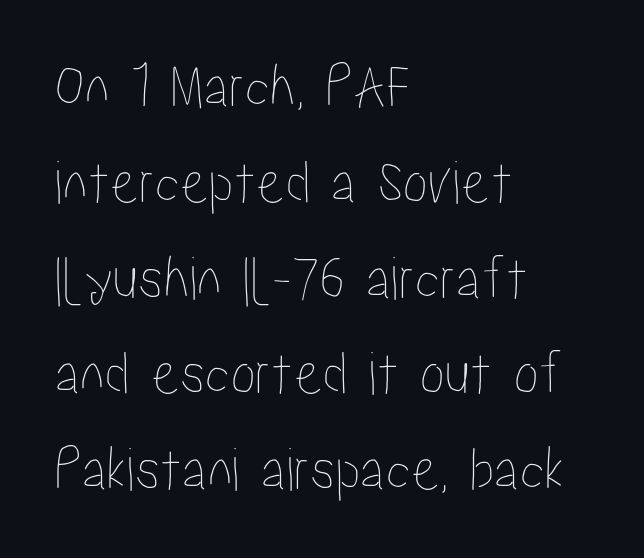
The image shows 63 px condensed type, upright; set left-aligned, normal line spacing (1.52x), normal letter spacing, not underlined; low stroke contrast and a medium x-height.
